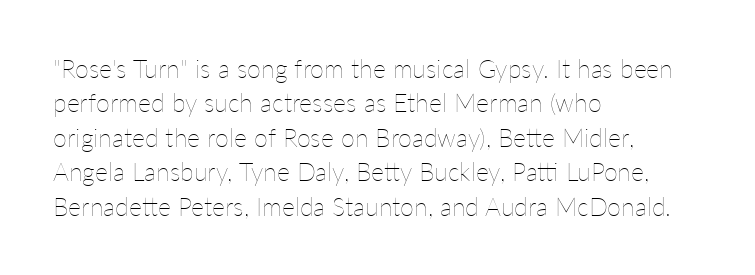
{"italic": "no", "bold": "no", "underline": "no", "align": "left", "line_spacing": "normal", "line_spacing_ratio": 1.38, "letter_spacing": "normal", "letter_spacing_em": 0.0, "glyph_px": 25}
